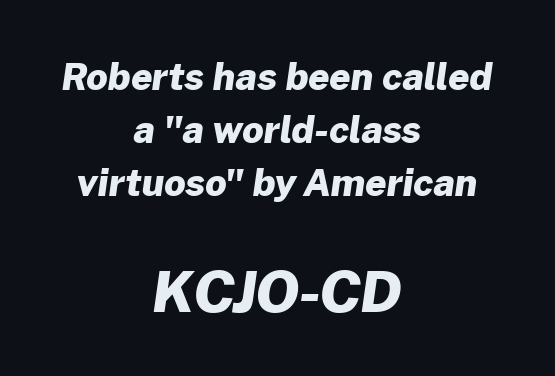
Reading down the block, each line starts at a different indent, mirrored at its end. Characters follow at the spacing the type designer built in. You'd pick this weight for a headline — it's a proper bold. You could not count columns in this text — the font is proportionally spaced. A clean baseline with only descenders dipping below it.
